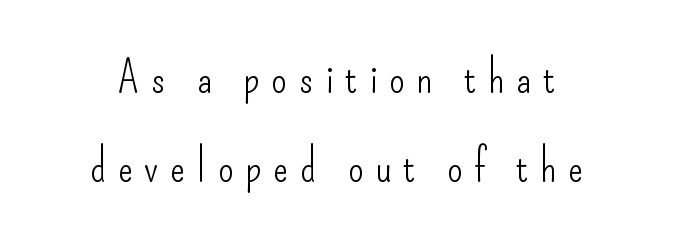
Q: Is the text bold? A: No.
Q: Is the text italic (slanted)? A: No, it is upright.
Q: Is the typeface a serif or a sans-serif typeface? A: Sans-serif.
Q: Is the text underlined? A: No.
Q: Is the spacing between letters normal or unusually wide? A: Unusually wide.
Q: Is the spacing between lines tight, normal or loose? A: Loose.
Q: Width (condensed, normal, or wide)? A: Condensed.
Q: Stroke contrast? A: Low.
Q: x-height? A: Small.
Q: Monospaced? A: No.
